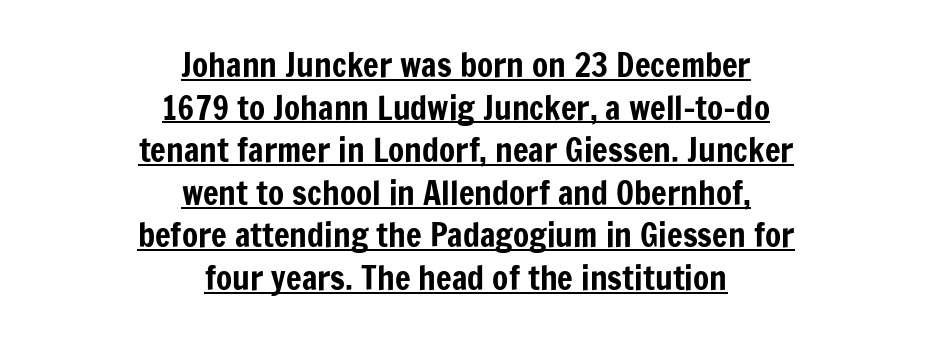
Q: Is the text italic (slanted)? A: No, it is upright.
Q: Is the typeface a serif or a sans-serif typeface? A: Sans-serif.
Q: Is the text underlined? A: Yes.
Q: How is the paragraph aligned? A: Centered.
Q: Is the spacing between letters normal or unusually wide? A: Normal.
Q: Is the spacing between lines tight, normal or loose? A: Normal.
Q: Width (condensed, normal, or wide)? A: Condensed.
Q: Stroke contrast? A: Low.
Q: x-height? A: Medium.
Q: Monospaced? A: No.
